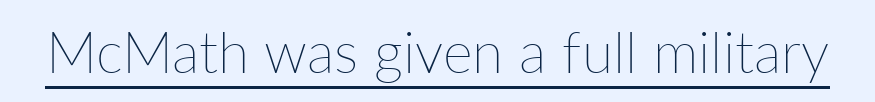
Q: Is the text bold? A: No.
Q: Is the text italic (slanted)? A: No, it is upright.
Q: Is the text underlined? A: Yes.
Q: Is the spacing between letters normal or unusually wide? A: Normal.
Q: Width (condensed, normal, or wide)? A: Normal.
Q: Stroke contrast? A: Low.
Q: x-height? A: Medium.
Q: Monospaced? A: No.
